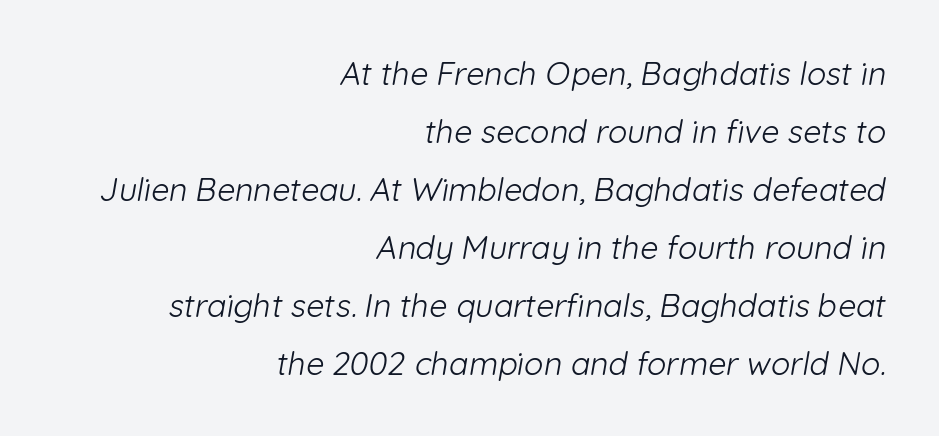
The image shows 32 px light sans-serif type; set right-aligned, line spacing 1.81x, normal letter spacing, not underlined; low stroke contrast and a medium x-height.
